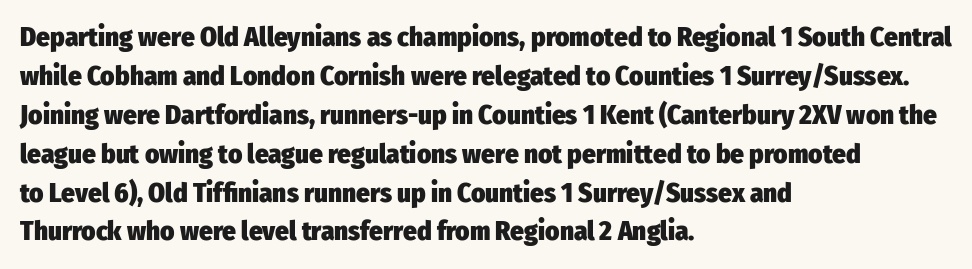
Q: Is the text bold? A: Yes.
Q: Is the text italic (slanted)? A: No, it is upright.
Q: Is the text underlined? A: No.
Q: How is the paragraph aligned? A: Left-aligned.
Q: Is the spacing between letters normal or unusually wide? A: Normal.
Q: Is the spacing between lines tight, normal or loose? A: Normal.
